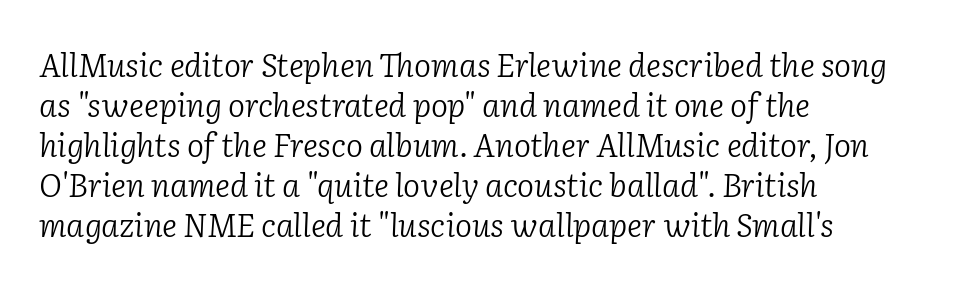
The image shows 32 px light serif type, italic (leaning right); set left-aligned, normal line spacing (1.25x), normal letter spacing, not underlined; low stroke contrast and a medium x-height.
